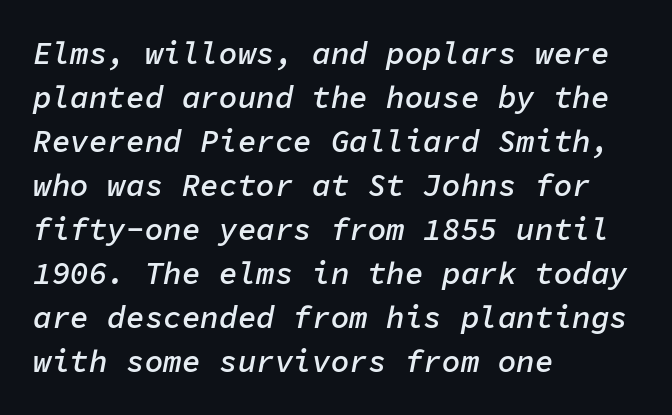
Q: Is the text bold? A: Semi-bold.
Q: Is the text italic (slanted)? A: Yes, it leans right by about 11 degrees.
Q: Is the text underlined? A: No.
Q: How is the paragraph aligned? A: Left-aligned.
Q: Is the spacing between letters normal or unusually wide? A: Normal.
Q: Is the spacing between lines tight, normal or loose? A: Normal.
Q: Width (condensed, normal, or wide)? A: Normal.
Q: Stroke contrast? A: Low.
Q: x-height? A: Medium.
Q: Monospaced? A: Yes.
